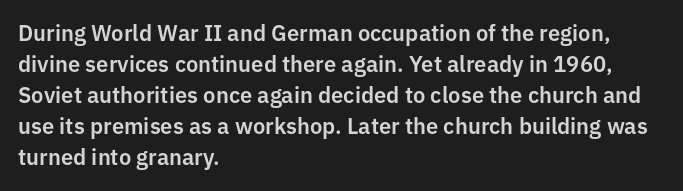
Q: Is the text italic (slanted)? A: No, it is upright.
Q: Is the text underlined? A: No.
Q: How is the paragraph aligned? A: Left-aligned.
Q: Is the spacing between letters normal or unusually wide? A: Normal.
Q: Is the spacing between lines tight, normal or loose? A: Normal.
